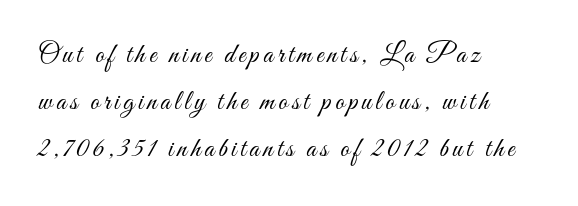
Q: Is the text bold? A: No.
Q: Is the text italic (slanted)? A: Yes.
Q: Is the text underlined? A: No.
Q: How is the paragraph aligned? A: Left-aligned.
Q: Is the spacing between lines tight, normal or loose? A: Normal.
Q: Width (condensed, normal, or wide)? A: Condensed.
Q: Stroke contrast? A: Medium.
Q: x-height? A: Small.
Q: Monospaced? A: No.
